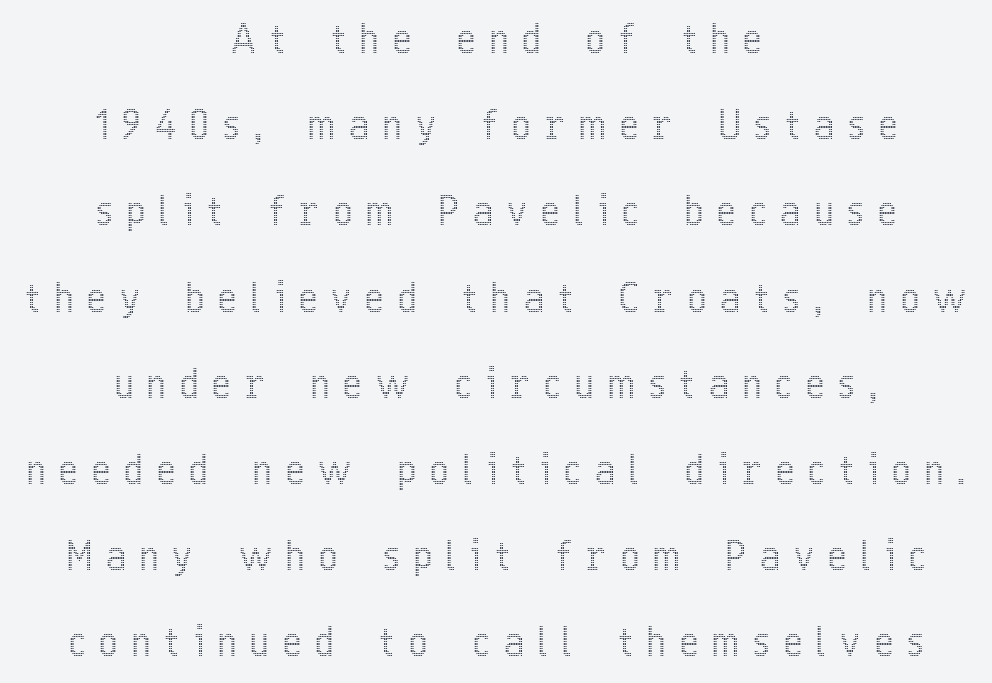
{"italic": "no", "width": "condensed", "x_height": "medium", "monospaced": "no", "underline": "no", "align": "center", "line_spacing": "loose", "line_spacing_ratio": 2.21, "letter_spacing": "wide", "letter_spacing_em": 0.37, "glyph_px": 39}
